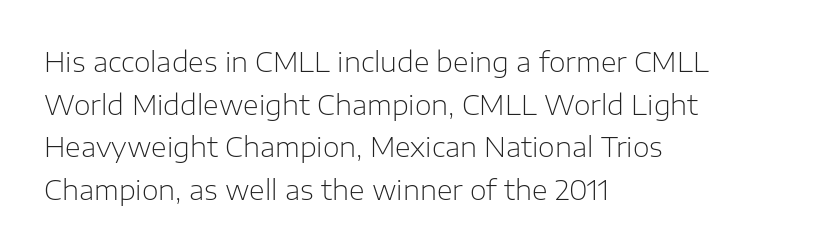
Q: Is the text bold? A: No.
Q: Is the text italic (slanted)? A: No, it is upright.
Q: Is the text underlined? A: No.
Q: How is the paragraph aligned? A: Left-aligned.
Q: Is the spacing between letters normal or unusually wide? A: Normal.
Q: Is the spacing between lines tight, normal or loose? A: Normal.
